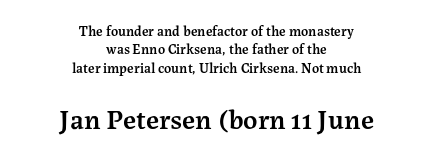
{"serif": "yes", "italic": "no", "bold": "semi", "weight": "semibold", "width": "normal", "stroke_contrast": "medium", "x_height": "medium", "monospaced": "no", "underline": "no", "align": "center", "line_spacing": "normal", "line_spacing_ratio": 1.31, "letter_spacing": "normal", "letter_spacing_em": 0.0, "larger_block": "second", "size_ratio": 2.0, "glyph_px": 28}
